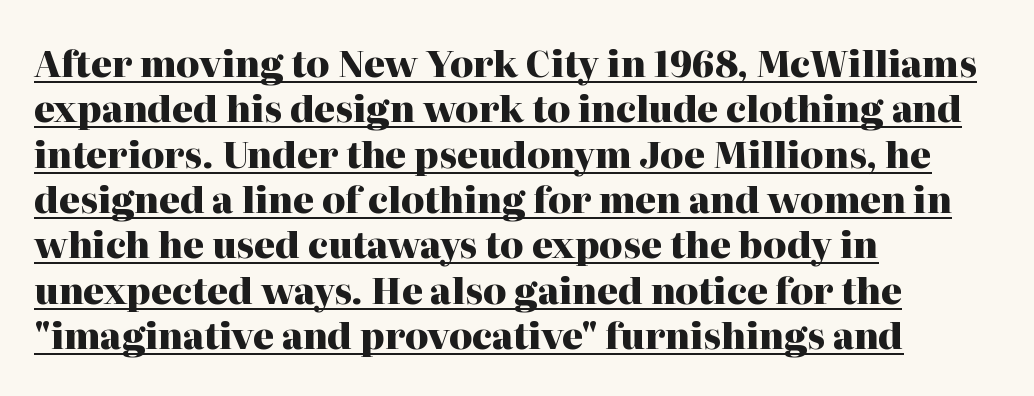
To sum up the face: it has serifs. The line-height multiplier appears to be the usual default. Every letter is thick-stroked: bold, no question. The specimen reads as upright at a glance. Glance below the letters and you will spot a drawn line. Character widths vary here, with narrow letters taking less room than wide ones.
